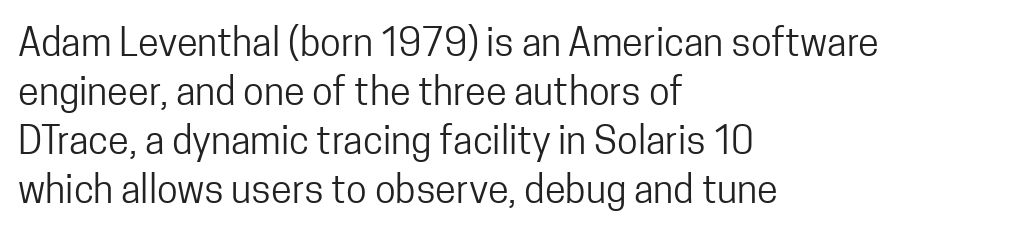
The image shows 38 px regular-weight, condensed sans-serif type, upright; set left-aligned, normal line spacing (1.29x), normal letter spacing, not underlined; low stroke contrast and a medium x-height.
